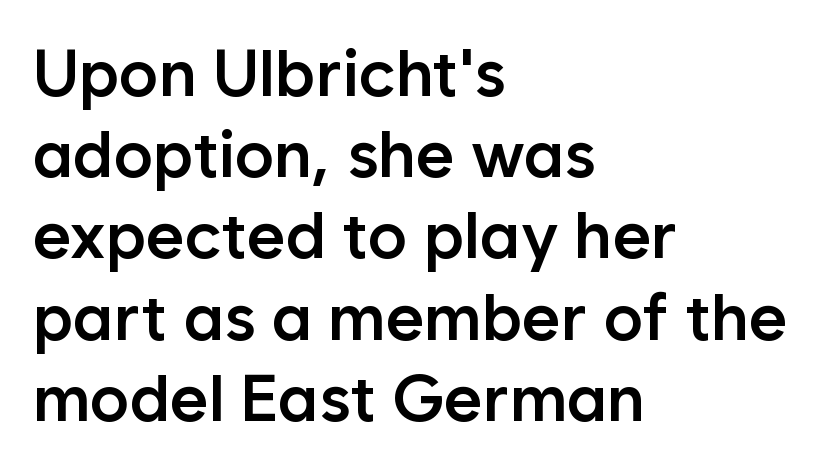
The passage shown is typed in a proportional face where columns would drift. The paragraph has a hard left edge and a soft right edge. Each word holds together tightly as a unit, with standard inter-letter gaps. This sample uses an upright cut, with every glyph sitting square on the baseline. Classification — sans serif. Unmarked baselines from the first word to the last.
